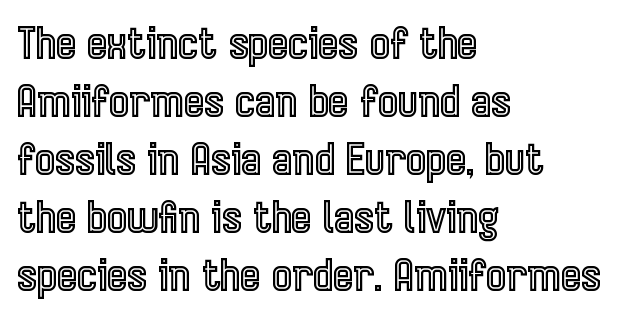
Q: Is the text italic (slanted)? A: No, it is upright.
Q: Is the text underlined? A: No.
Q: How is the paragraph aligned? A: Left-aligned.
Q: Is the spacing between letters normal or unusually wide? A: Normal.
Q: Is the spacing between lines tight, normal or loose? A: Normal.
Q: Width (condensed, normal, or wide)? A: Condensed.
Q: x-height? A: Medium.
Q: Monospaced? A: No.
